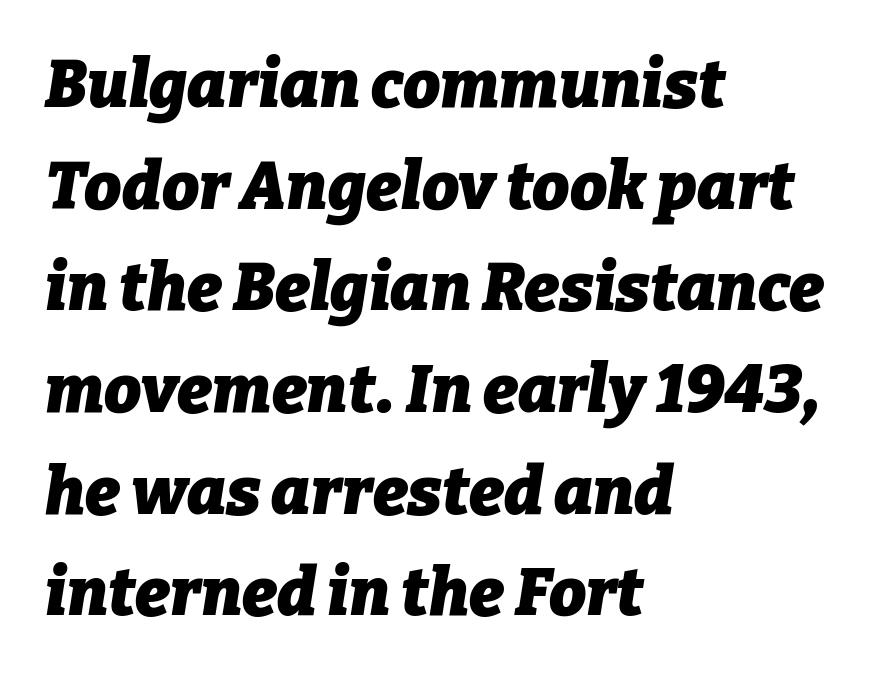
Q: Is the text bold? A: Yes.
Q: Is the text italic (slanted)? A: Yes, it leans right by about 9 degrees.
Q: Is the text underlined? A: No.
Q: How is the paragraph aligned? A: Left-aligned.
Q: Is the spacing between letters normal or unusually wide? A: Normal.
Q: Is the spacing between lines tight, normal or loose? A: Normal.
Q: Width (condensed, normal, or wide)? A: Normal.
Q: Stroke contrast? A: Low.
Q: x-height? A: Medium.
Q: Monospaced? A: No.
